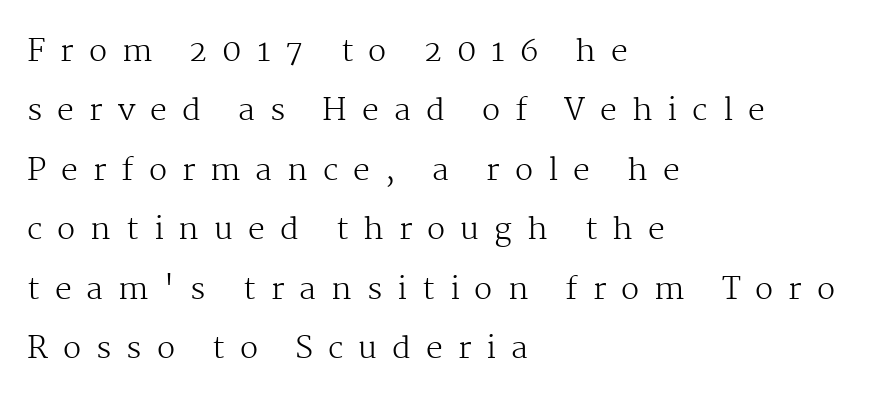
Q: Is the text bold? A: No.
Q: Is the text italic (slanted)? A: No, it is upright.
Q: Is the typeface a serif or a sans-serif typeface? A: Serif.
Q: Is the text underlined? A: No.
Q: How is the paragraph aligned? A: Left-aligned.
Q: Is the spacing between letters normal or unusually wide? A: Unusually wide.
Q: Is the spacing between lines tight, normal or loose? A: Loose.
Q: Width (condensed, normal, or wide)? A: Normal.
Q: Stroke contrast? A: Medium.
Q: x-height? A: Medium.
Q: Monospaced? A: No.
